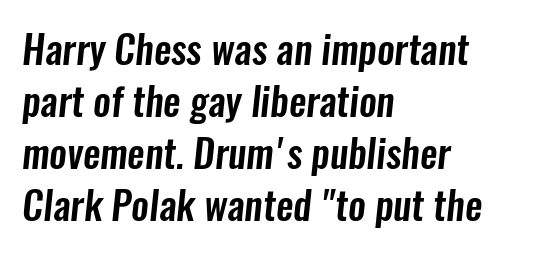
Is this a fixed-width face? No — the glyphs have proportional, varying widths. Successive baselines arrive at the customary interval. The tracking reads as untouched default to a designer's eye. The zone under the glyphs is completely vacant. Caption: multi-line text, flush left, ragged right.
